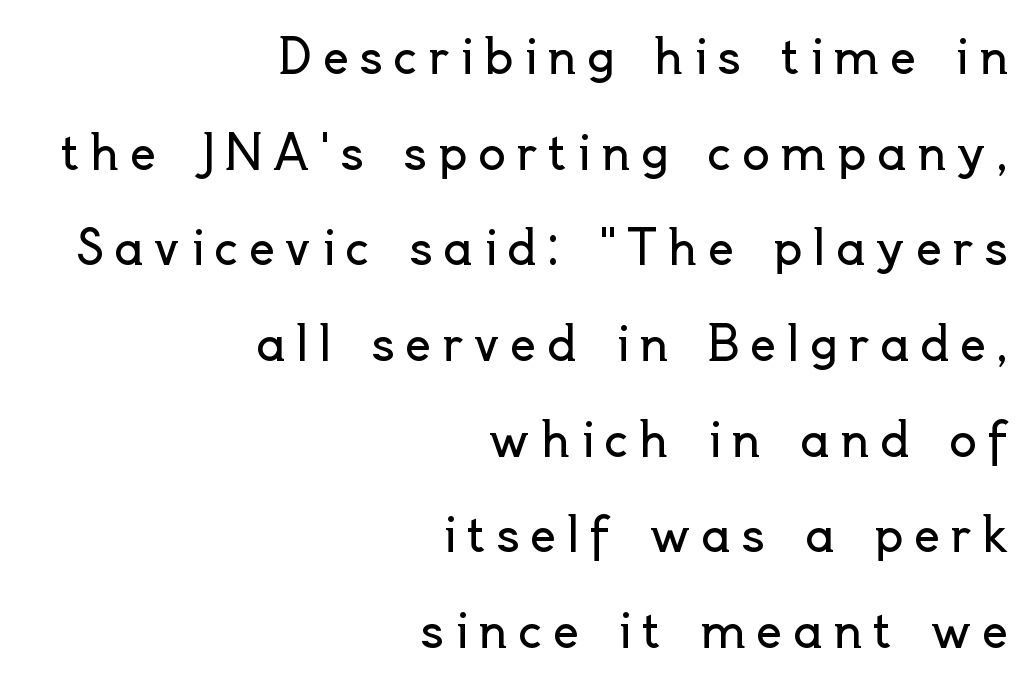
{"serif": "no", "italic": "no", "bold": "no", "weight": "regular", "width": "normal", "x_height": "small", "monospaced": "no", "underline": "no", "align": "right", "line_spacing": "loose", "line_spacing_ratio": 2.08, "letter_spacing": "wide", "letter_spacing_em": 0.23, "glyph_px": 46}
